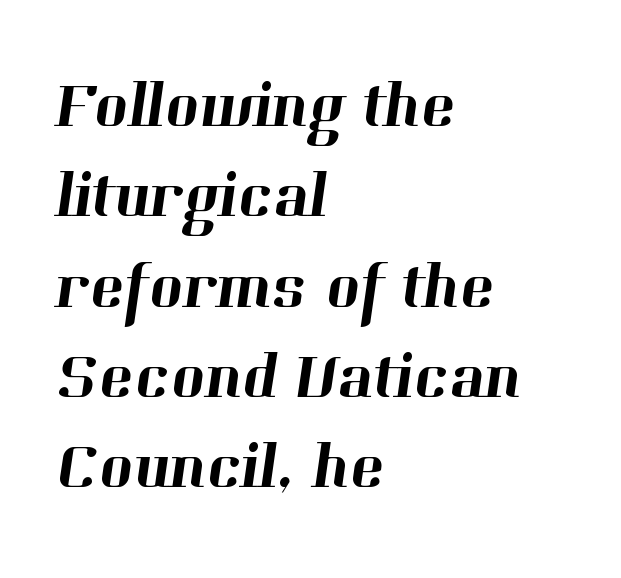
{"serif": "yes", "width": "normal", "stroke_contrast": "high", "x_height": "medium", "monospaced": "no", "underline": "no", "align": "left", "line_spacing": "normal", "line_spacing_ratio": 1.39, "letter_spacing": "normal", "letter_spacing_em": 0.0, "glyph_px": 65}
